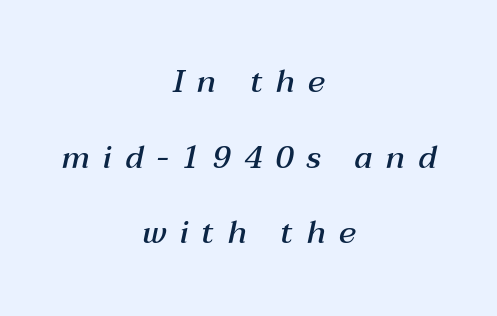
The passage is arranged like a title page — every line centered. The gap between lines stays unmarked. The text carries the slant typical of an italic or oblique font. The rendering inserts visible extra space after every character. Caption: semibold face, moderately heavy strokes. Leading: increased.
